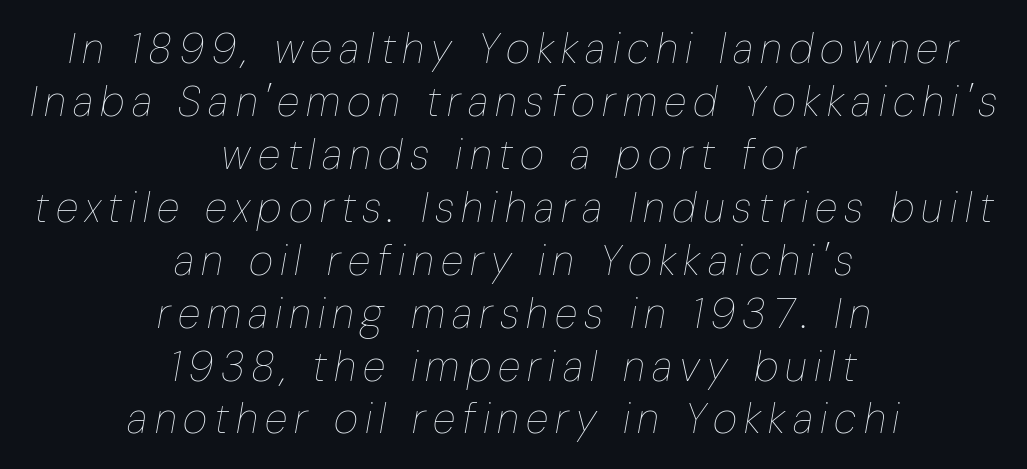
The image shows 42 px thin, condensed type, italic (leaning right); set centered, normal line spacing (1.26x), not underlined; low stroke contrast and a medium x-height.
